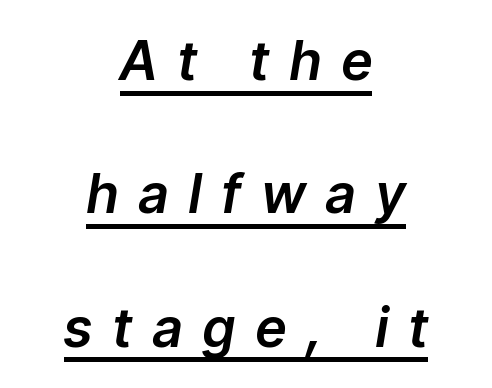
The image shows 54 px text type, italic (leaning right); set centered, loose line spacing (2.47x), unusually wide letter spacing (+0.39 em), underlined; low stroke contrast and a medium x-height.
